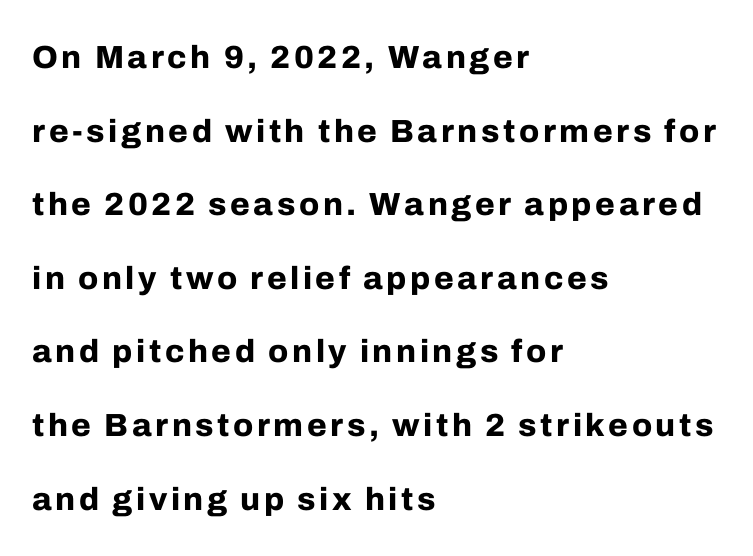
{"serif": "no", "italic": "no", "bold": "yes", "weight": "bold", "width": "normal", "stroke_contrast": "low", "x_height": "medium", "monospaced": "no", "underline": "no", "align": "left", "line_spacing": "loose", "line_spacing_ratio": 2.3, "glyph_px": 32}
